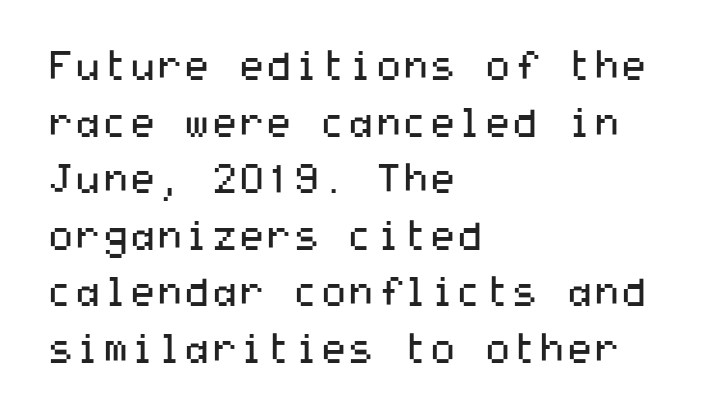
Unmarked baselines from the first word to the last. Honestly, the letter spacing is just normal — you wouldn't notice it. Nope, not italic — everything's standing straight. In CSS terms this would be text-align: left. This is not heavy type; no bold has been used.
